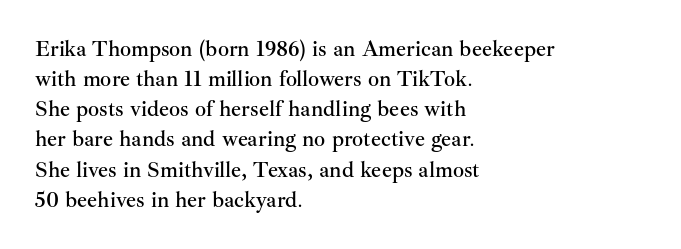
The image shows 22 px text type, upright; set left-aligned, normal line spacing (1.37x), normal letter spacing, not underlined.
